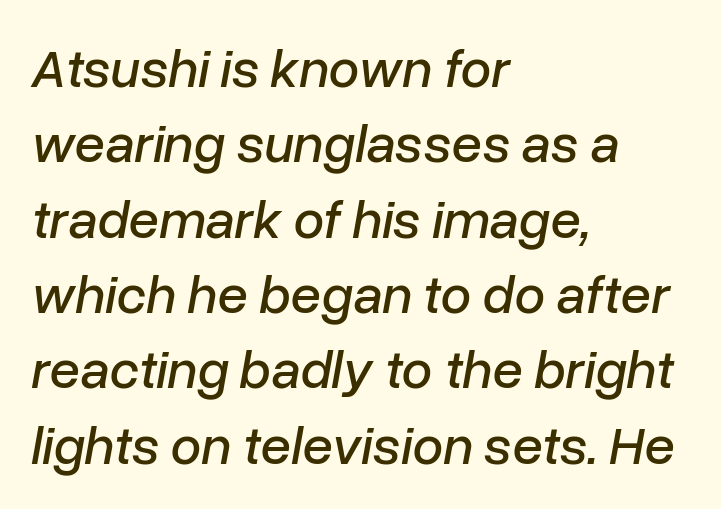
The image shows 55 px text type, italic (leaning right); set left-aligned, normal line spacing (1.37x), normal letter spacing, not underlined; low stroke contrast and a medium x-height.
